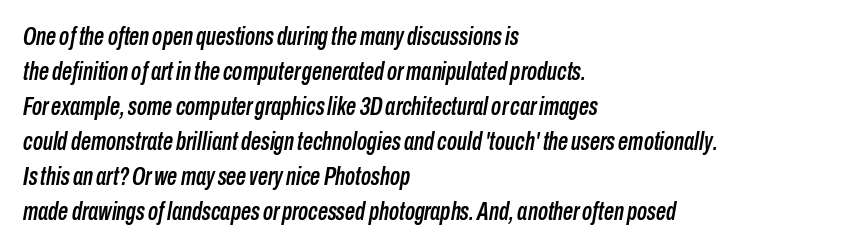
Q: Is the text italic (slanted)? A: Yes, it leans right by about 10 degrees.
Q: Is the text underlined? A: No.
Q: How is the paragraph aligned? A: Left-aligned.
Q: Is the spacing between letters normal or unusually wide? A: Normal.
Q: Is the spacing between lines tight, normal or loose? A: Normal.
